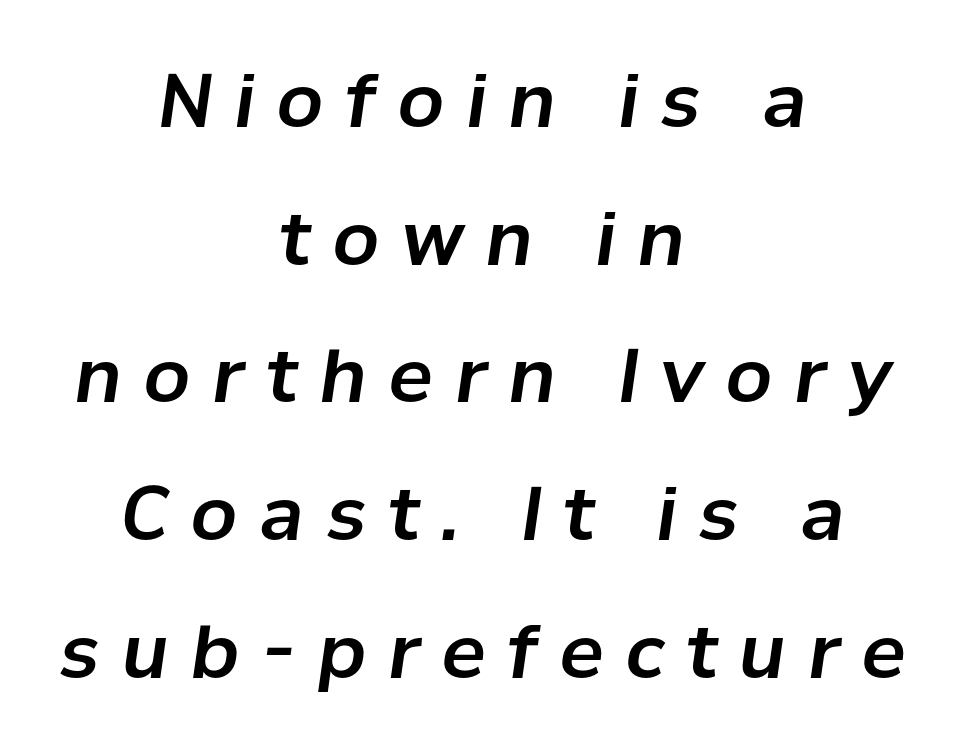
Q: Is the text italic (slanted)? A: Yes, it leans right by about 8 degrees.
Q: Is the text underlined? A: No.
Q: How is the paragraph aligned? A: Centered.
Q: Is the spacing between letters normal or unusually wide? A: Unusually wide.
Q: Width (condensed, normal, or wide)? A: Normal.
Q: Stroke contrast? A: Low.
Q: x-height? A: Medium.
Q: Monospaced? A: No.
